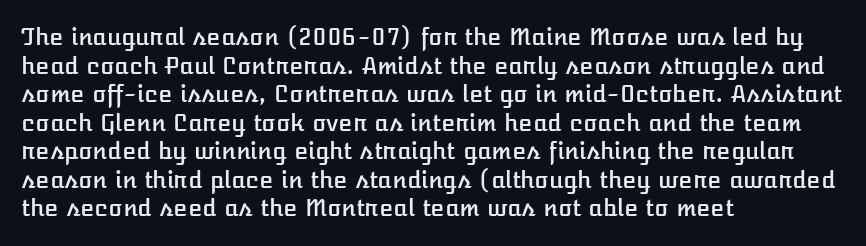
The image shows 23 px text type, upright; set left-aligned, line spacing 1.24x, normal letter spacing, not underlined.
